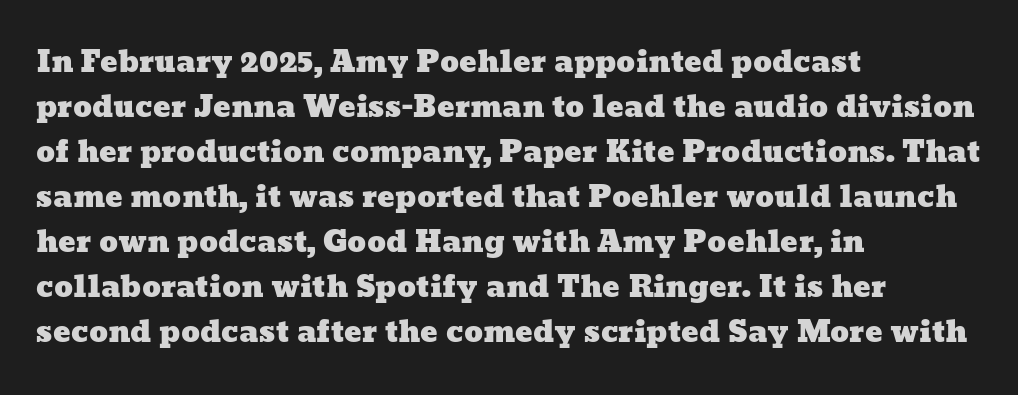
Horizontal bands of white between lines are of average thickness. Left-aligned paragraph, ragged on the right. Proportional: the letters do not fall into vertical columns. The passage shown has conventional tracking throughout.
